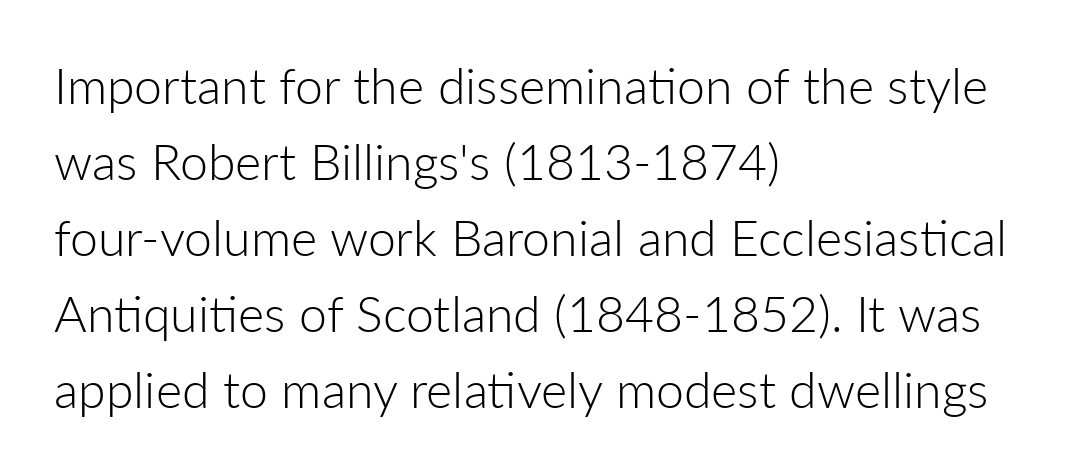
Character widths vary here, with narrow letters taking less room than wide ones. The type is set solid horizontally, with unmodified tracking. Tall strokes in this sample are plumb rather than angled. Each row of text sits above clean, open space. Examine the stroke ends and you'll find no serifs. Typeset ragged right — the left edge is the straight one.
